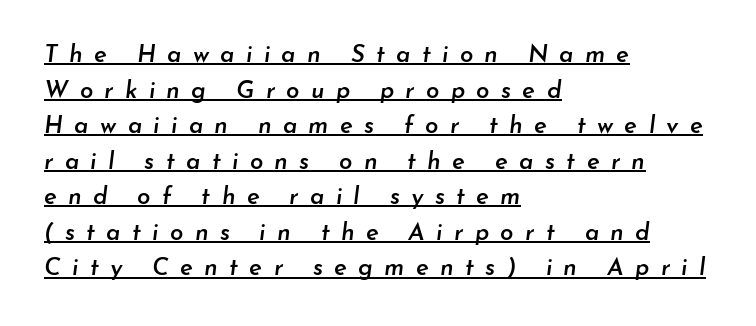
Q: Is the text bold? A: Semi-bold.
Q: Is the text italic (slanted)? A: Yes, it leans right by about 7 degrees.
Q: Is the text underlined? A: Yes.
Q: How is the paragraph aligned? A: Left-aligned.
Q: Is the spacing between letters normal or unusually wide? A: Unusually wide.
Q: Is the spacing between lines tight, normal or loose? A: Normal.
